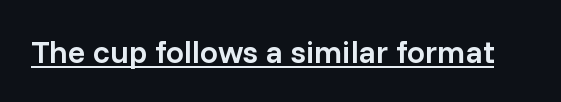
Q: Is the text bold? A: Semi-bold.
Q: Is the text italic (slanted)? A: No, it is upright.
Q: Is the typeface a serif or a sans-serif typeface? A: Sans-serif.
Q: Is the text underlined? A: Yes.
Q: Is the spacing between letters normal or unusually wide? A: Normal.
Q: Width (condensed, normal, or wide)? A: Normal.
Q: Stroke contrast? A: Low.
Q: x-height? A: Medium.
Q: Monospaced? A: No.
